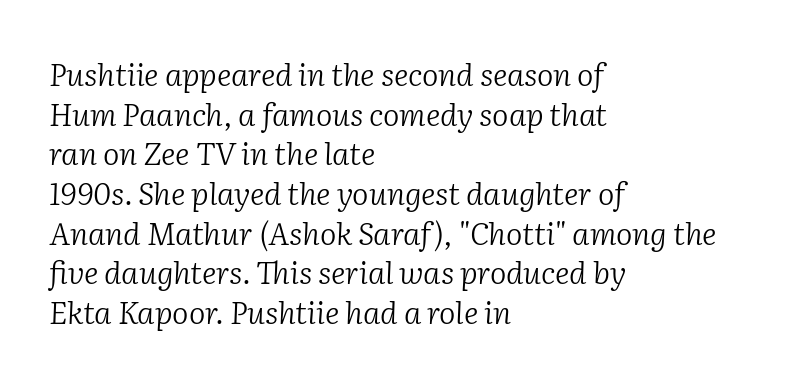
The lines are quadded left. This is serif lettering, the kind often seen in printed books. The characters are drawn with everyday or finer stroke widths. The face used here is proportionally spaced, like ordinary book or web type. Italic? Definitely — the glyphs are oblique.
